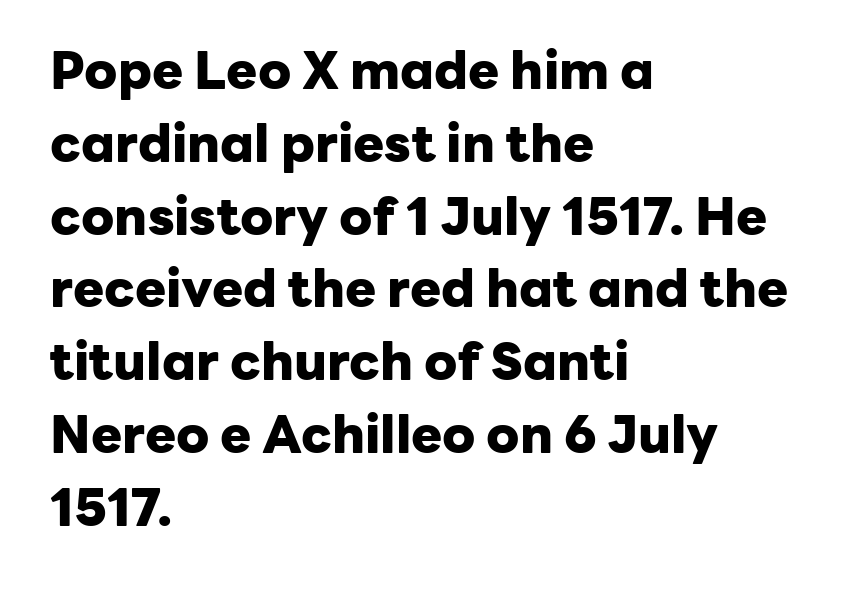
Lines of text with bare space underneath. Plenty of ink on the page — the face is bold. The letters sit at their default tracking, neither squeezed nor spread. This sample is left-justified, so line endings fall wherever the words run out. If you measured baseline to baseline, you'd find a middling distance. Nothing sits at the stroke ends, so this counts as sans-serif.
